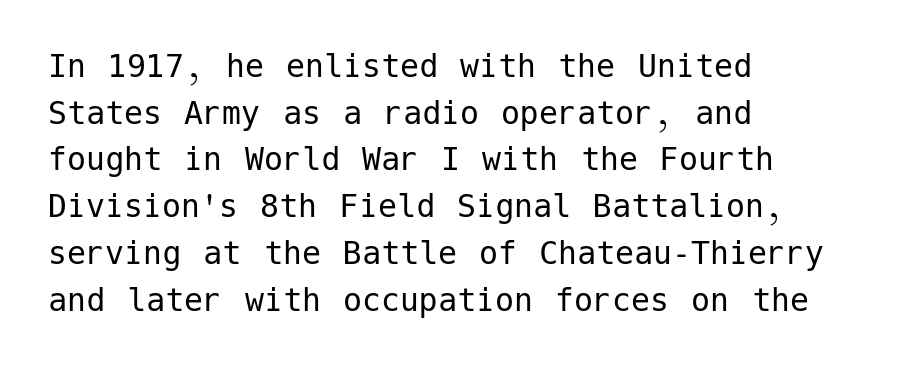
Is the letter spacing exaggerated? No — it looks like the ordinary default. Rule under the text: the space is simply empty. Stroke thickness stays within the range of a standard reading face or lighter. Does the lettering tilt? It doesn't — this is upright. The rag falls on the right side of this text block. Serifs: no, the terminals of the letterforms are clean.
